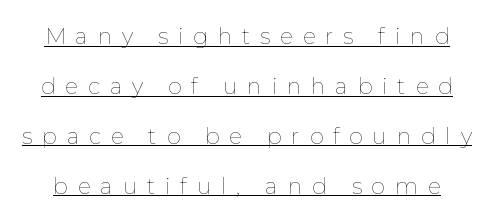
The image shows 22 px text type, upright; set loose line spacing (2.27x), unusually wide letter spacing (+0.44 em), underlined.
